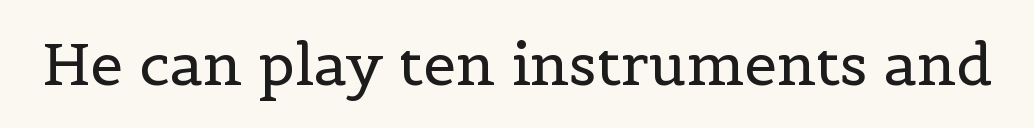
{"serif": "yes", "italic": "no", "bold": "no", "weight": "regular", "width": "normal", "x_height": "medium", "monospaced": "no", "underline": "no", "letter_spacing": "normal", "letter_spacing_em": 0.0, "glyph_px": 59}
